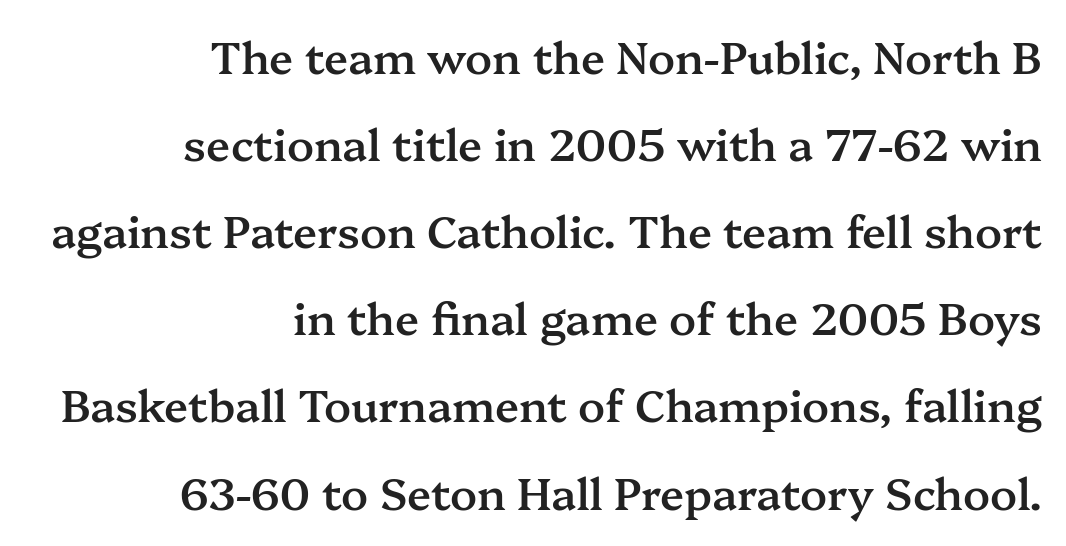
The face used here is a semibold: visibly heavier than regular, lighter than bold. This sample trades compactness for vertical openness between lines. Do the characters align in a grid? No, the font is proportional. The specimen omits any rule beneath the text block's lines.
